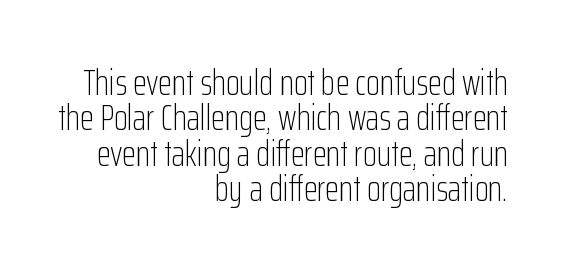
The image shows 36 px light, condensed sans-serif type, upright; set right-aligned, tight line spacing (0.98x), normal letter spacing, not underlined; low stroke contrast and a medium x-height.
